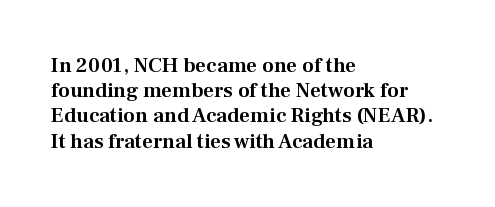
Posture: straight, roman, zero tilt. A clean baseline with only descenders dipping below it. Does the copy run flush right? No — it runs flush left. Tracking value appears to be zero — textbook default spacing.
